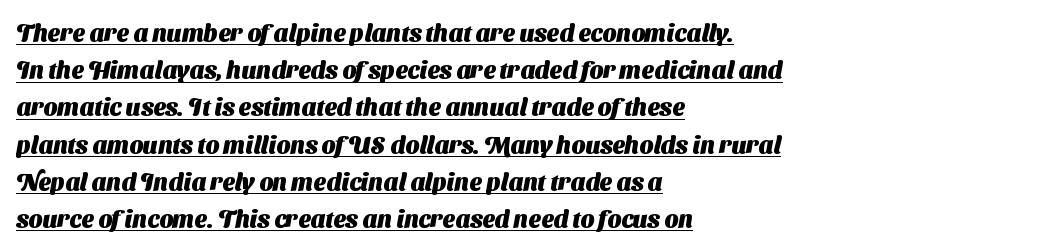
The font is running at its bold setting. Vertical spacing — default. Short and long lines alike share a common starting point at left. Underline: present.
